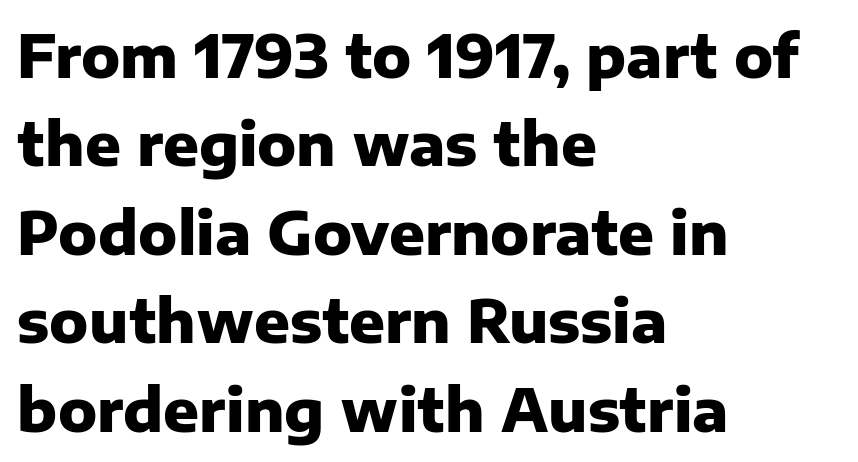
Think of a printed novel: that variable character pitch is what you see here. Notice how descenders clear the ascenders below comfortably — that's standard leading. Honestly, there is no underline to notice here at all. Every stem runs plumb, perpendicular to the baseline.
